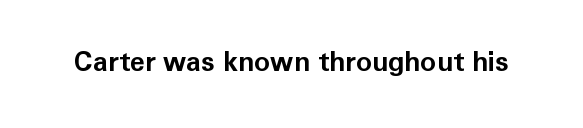
The image shows 27 px bold type, upright; set normal letter spacing, not underlined.
